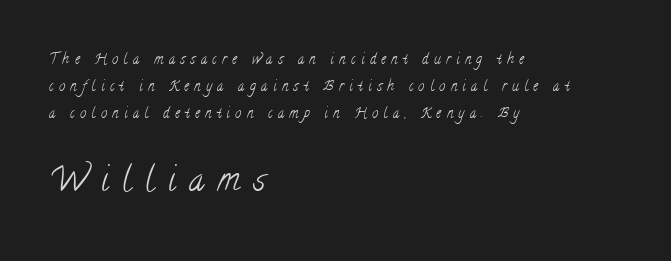
{"serif": "yes", "bold": "no", "weight": "light", "width": "condensed", "stroke_contrast": "low", "x_height": "small", "monospaced": "no", "underline": "no", "align": "left", "line_spacing": "loose", "line_spacing_ratio": 1.93, "letter_spacing": "wide", "letter_spacing_em": 0.38, "larger_block": "second", "size_ratio": 2.43, "glyph_px": 34}
